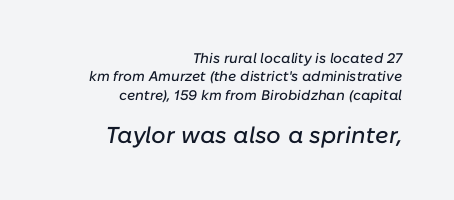
Type without underlining. Slant detected: the letters are inclined. Alignment: flush right. What stands out about the letter spacing? Nothing — it is the standard amount. If you squint, the bottom block still reads clearly — it's the larger of the two.
